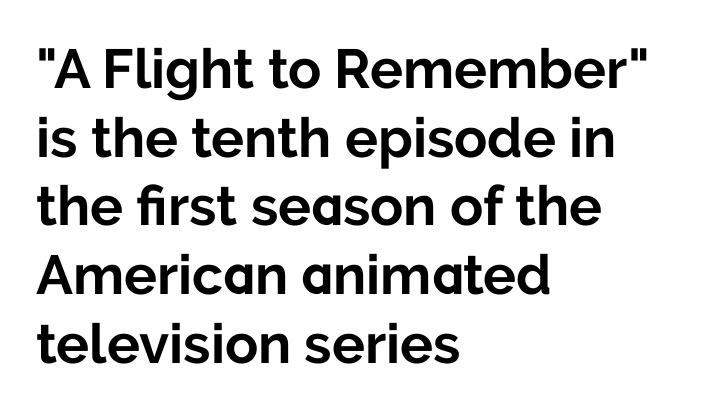
Style check: upright. You can tell from the bare stems that sans-serif type was used. Short and long lines alike share a common starting point at left. Line spacing here is normal. This sample uses plain, unmodified letter spacing.
